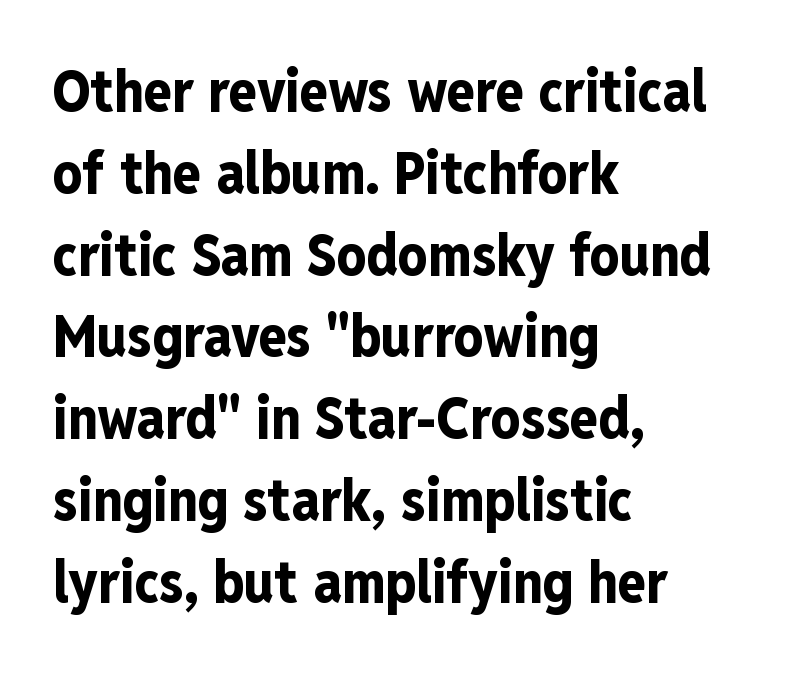
What kind of face is this? One without serifs — a sans. A typesetter would call this zero additional tracking. Typesetter's note: full bold, strokes at maximum text heaviness. Compared with typical paragraphs, the rows here are spaced about the same.
